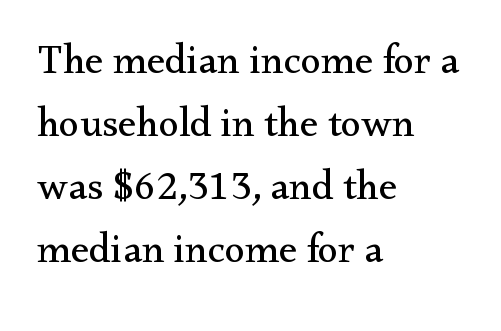
{"serif": "yes", "italic": "no", "bold": "no", "weight": "regular", "width": "normal", "stroke_contrast": "medium", "x_height": "small", "monospaced": "no", "underline": "no", "align": "left", "line_spacing": "normal", "line_spacing_ratio": 1.54, "letter_spacing": "normal", "letter_spacing_em": 0.0, "glyph_px": 41}
